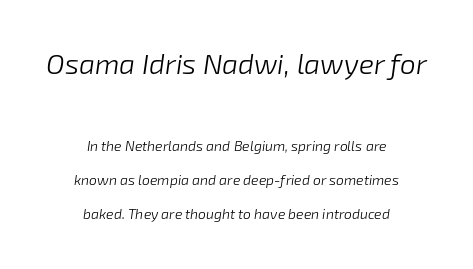
{"italic": "yes", "lean": "right", "slant_degrees": 8, "bold": "no", "weight": "light", "width": "normal", "stroke_contrast": "low", "x_height": "medium", "monospaced": "no", "underline": "no", "align": "center", "line_spacing": "loose", "line_spacing_ratio": 2.44, "letter_spacing": "normal", "letter_spacing_em": 0.0, "larger_block": "first", "size_ratio": 2.0, "glyph_px": 28}
